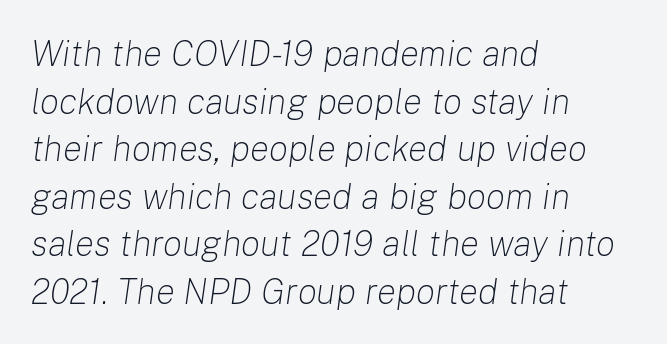
The image shows 36 px light type, italic (leaning right); set left-aligned, normal line spacing (1.32x), normal letter spacing, not underlined; low stroke contrast and a medium x-height.
